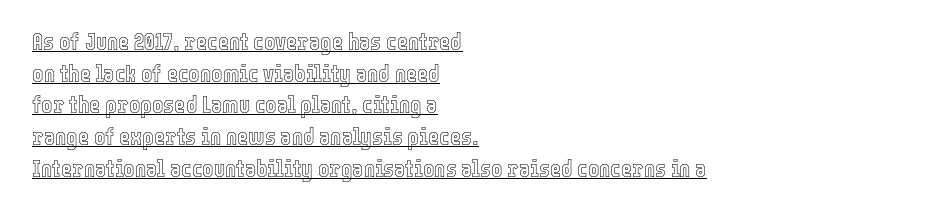
Italic: no, the glyphs are upright roman. Summary of vertical rhythm: regular, with standard interline spacing. Check the space under the baseline: a stroke is drawn there. Default kerning and tracking; the words read as compact shapes. In CSS terms this would be text-align: left.
